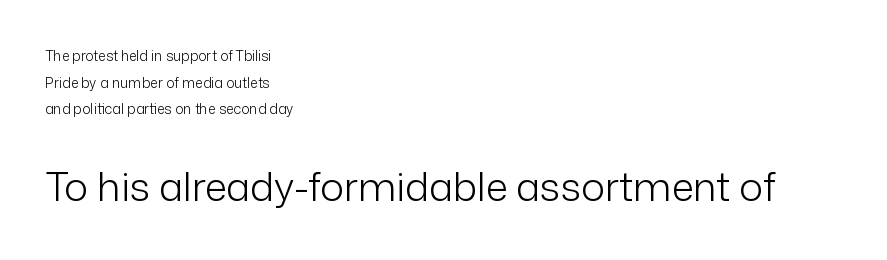
Quick note: underline off. What kind of face is this? One without serifs — a sans. This is the regular roman posture of the typeface. The paragraph has a hard left edge and a soft right edge. Compare the two chunks: the lower has the greater cap height. The strokes are not fattened; the text isn't bold.
